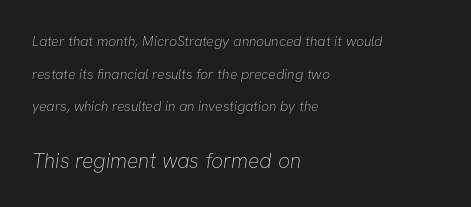
Q: Is the text bold? A: No.
Q: Is the text underlined? A: No.
Q: How is the paragraph aligned? A: Left-aligned.
Q: Is the spacing between letters normal or unusually wide? A: Normal.
Q: Is the spacing between lines tight, normal or loose? A: Loose.
Q: Which block of text is set in a larger size, the first (top) or the second (bottom)? A: The second (bottom) one.
